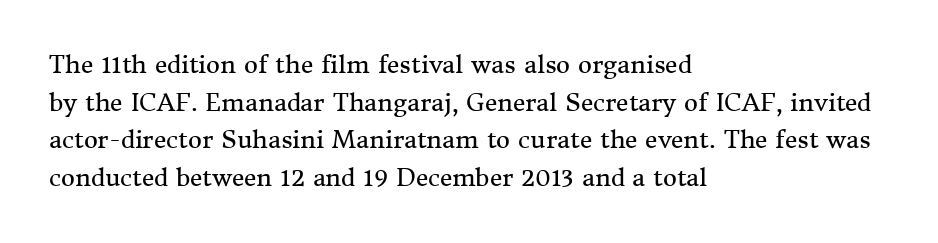
The image shows 24 px text type, upright; set left-aligned, normal line spacing (1.57x), normal letter spacing, not underlined.
